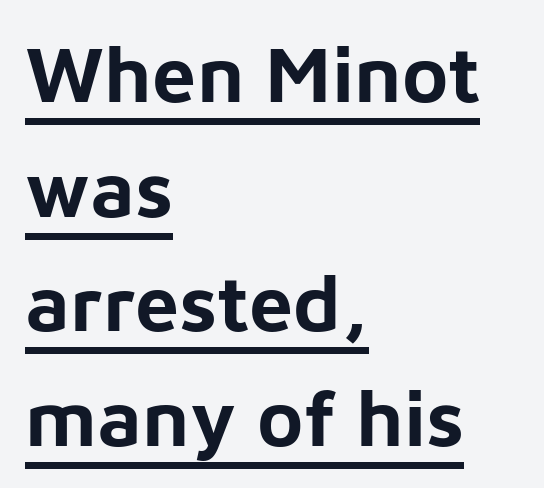
The image shows 79 px bold sans-serif type, upright; set left-aligned, normal line spacing (1.45x), normal letter spacing, underlined; low stroke contrast and a medium x-height.
